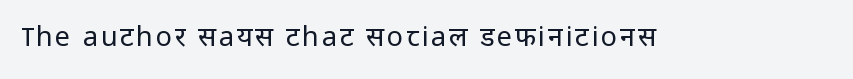
{"italic": "no", "bold": "no", "underline": "no", "glyph_px": 27}
